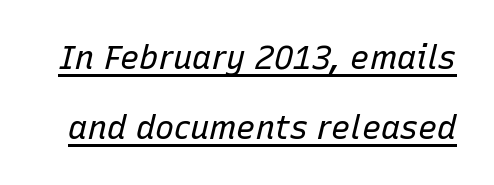
{"italic": "yes", "lean": "right", "slant_degrees": 15, "bold": "no", "weight": "regular", "width": "normal", "stroke_contrast": "low", "x_height": "medium", "monospaced": "no", "underline": "yes", "line_spacing": "loose", "line_spacing_ratio": 2.18, "letter_spacing": "normal", "letter_spacing_em": 0.0, "glyph_px": 32}
